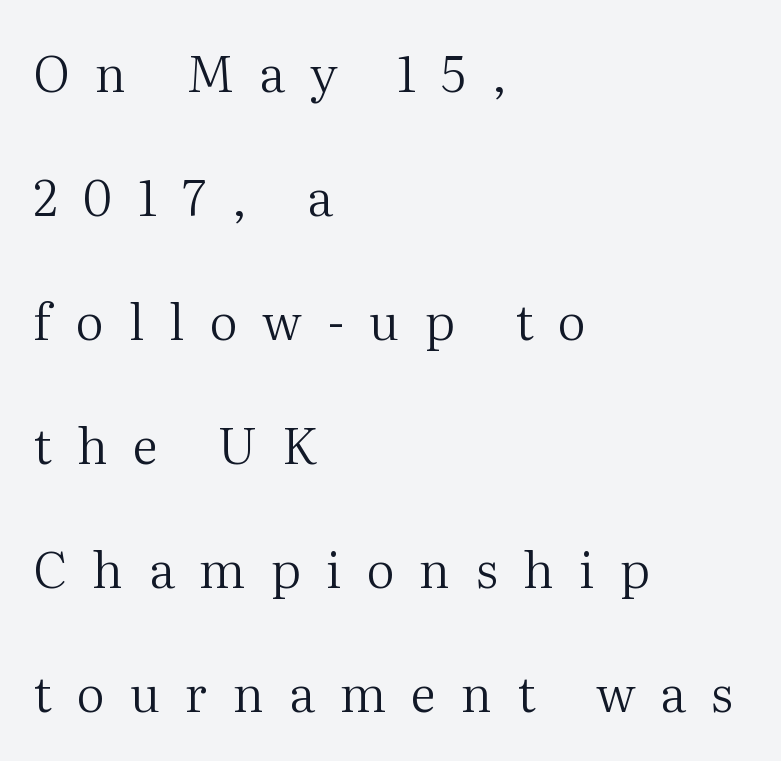
{"serif": "yes", "italic": "no", "bold": "no", "weight": "regular", "width": "normal", "stroke_contrast": "medium", "x_height": "medium", "monospaced": "no", "underline": "no", "align": "left", "line_spacing": "loose", "line_spacing_ratio": 2.48, "letter_spacing": "wide", "letter_spacing_em": 0.5, "glyph_px": 50}
